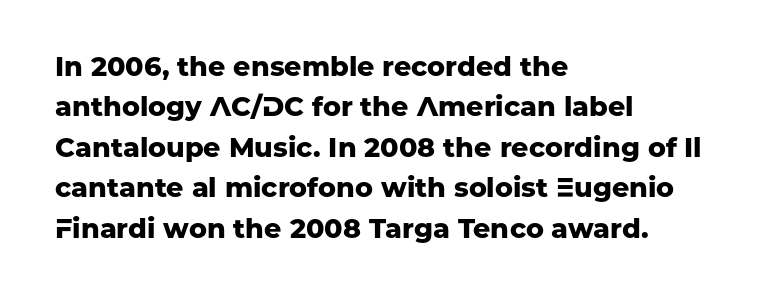
The image shows 27 px bold type, upright; set left-aligned, normal line spacing (1.5x), normal letter spacing, not underlined.
